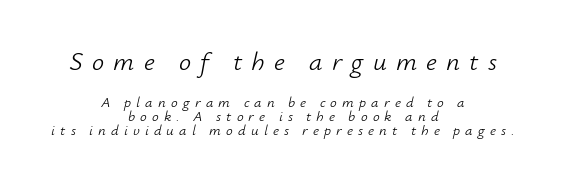
{"italic": "yes", "lean": "right", "slant_degrees": 12, "bold": "no", "underline": "no", "align": "center", "line_spacing": "tight", "line_spacing_ratio": 0.96, "letter_spacing": "wide", "letter_spacing_em": 0.34, "larger_block": "first", "size_ratio": 1.8, "glyph_px": 27}
